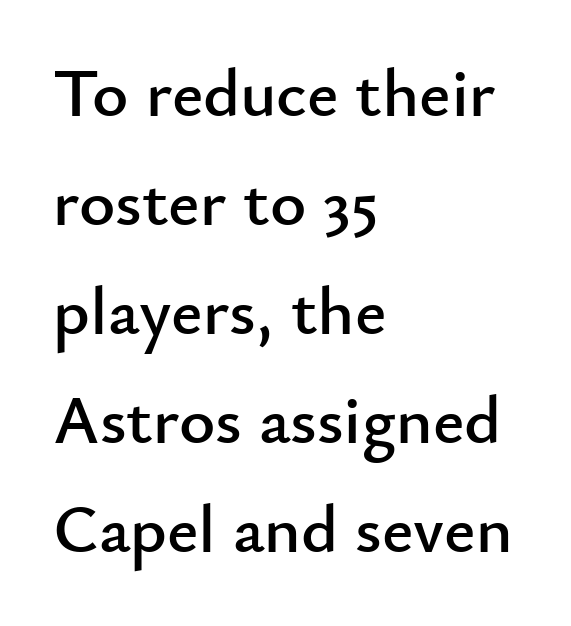
Q: Is the text italic (slanted)? A: No, it is upright.
Q: Is the typeface a serif or a sans-serif typeface? A: Sans-serif.
Q: Is the text underlined? A: No.
Q: How is the paragraph aligned? A: Left-aligned.
Q: Is the spacing between letters normal or unusually wide? A: Normal.
Q: Is the spacing between lines tight, normal or loose? A: Normal.
Q: Width (condensed, normal, or wide)? A: Normal.
Q: Stroke contrast? A: Low.
Q: x-height? A: Small.
Q: Monospaced? A: No.
